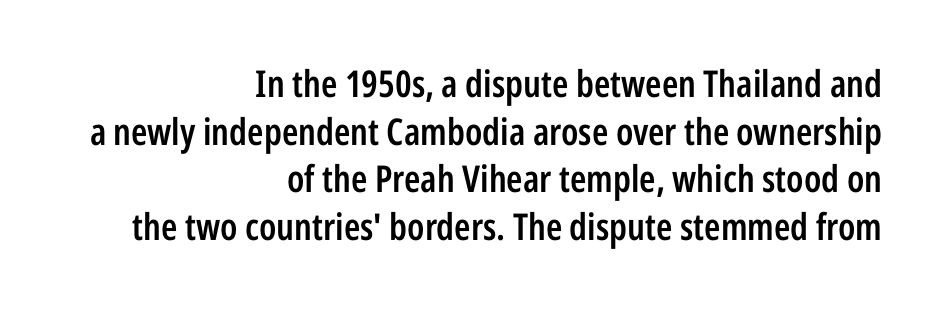
{"serif": "no", "italic": "no", "bold": "semi", "weight": "semibold", "width": "condensed", "stroke_contrast": "low", "x_height": "medium", "monospaced": "no", "underline": "no", "align": "right", "line_spacing": "normal", "line_spacing_ratio": 1.29, "letter_spacing": "normal", "letter_spacing_em": 0.0, "glyph_px": 37}
